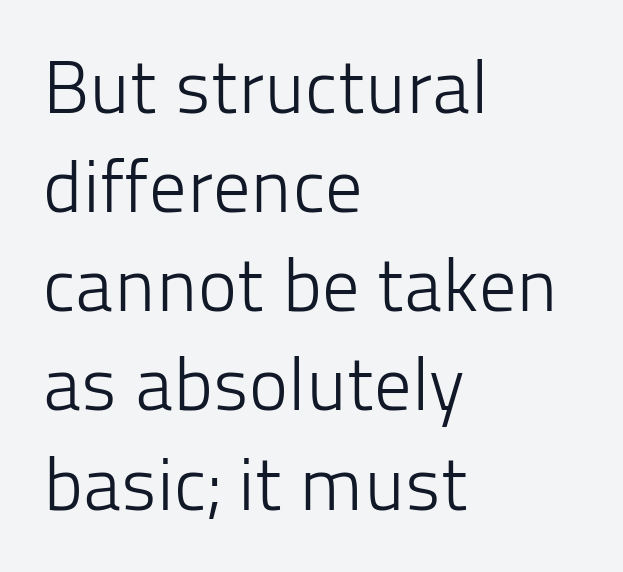
The image shows 74 px light sans-serif type, upright; set left-aligned, normal line spacing (1.34x), normal letter spacing, not underlined; low stroke contrast and a medium x-height.
